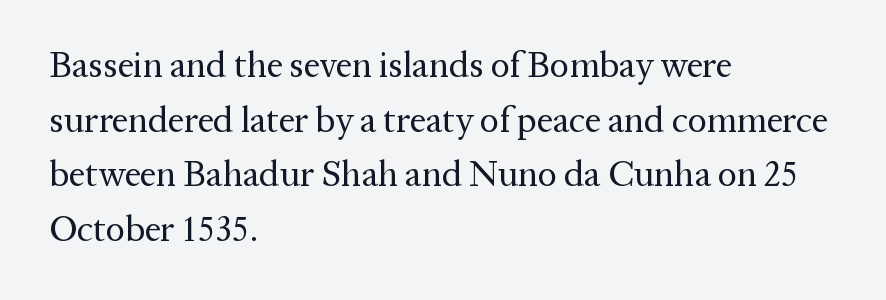
The image shows 36 px regular-weight serif type, upright; set left-aligned, normal line spacing (1.52x), normal letter spacing, not underlined; medium stroke contrast and a medium x-height.
